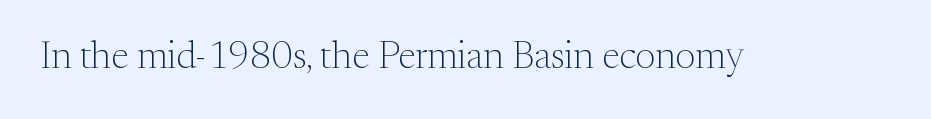
Q: Is the text bold? A: No.
Q: Is the text italic (slanted)? A: No, it is upright.
Q: Is the typeface a serif or a sans-serif typeface? A: Serif.
Q: Is the text underlined? A: No.
Q: Is the spacing between letters normal or unusually wide? A: Normal.
Q: Width (condensed, normal, or wide)? A: Normal.
Q: Stroke contrast? A: Medium.
Q: x-height? A: Medium.
Q: Monospaced? A: No.
